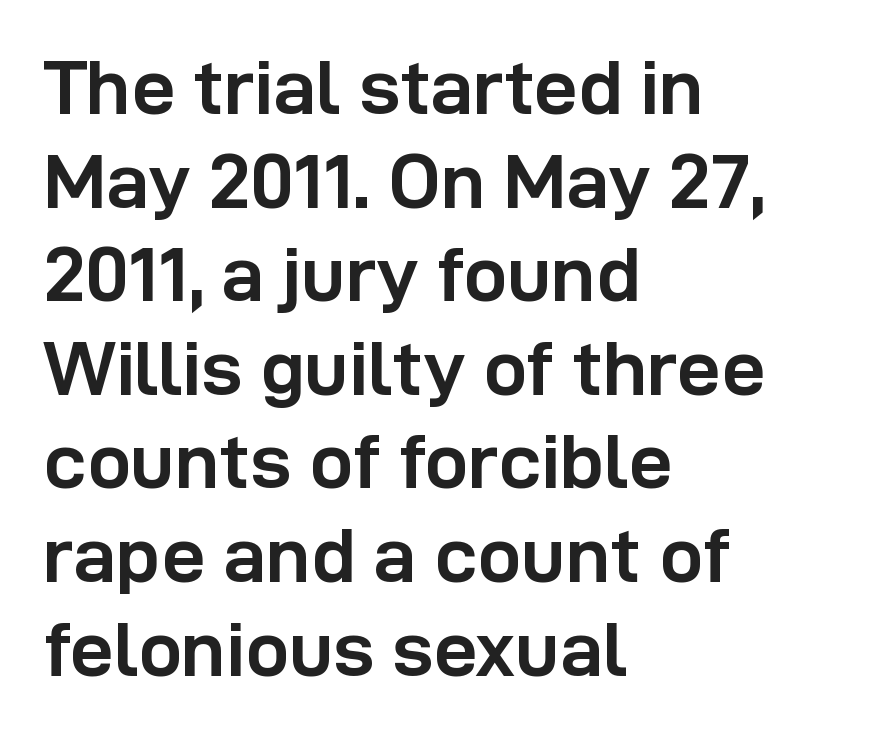
Q: Is the text bold? A: Yes.
Q: Is the text italic (slanted)? A: No, it is upright.
Q: Is the typeface a serif or a sans-serif typeface? A: Sans-serif.
Q: Is the text underlined? A: No.
Q: How is the paragraph aligned? A: Left-aligned.
Q: Is the spacing between letters normal or unusually wide? A: Normal.
Q: Width (condensed, normal, or wide)? A: Normal.
Q: Stroke contrast? A: Low.
Q: x-height? A: Medium.
Q: Monospaced? A: No.
